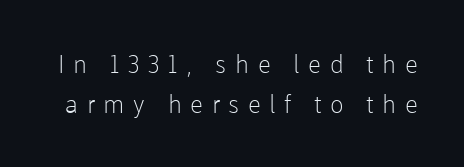
The tracking reads as deliberately expanded to a designer's eye. Each row of text sits above clean, open space. Each new line begins a customary step beneath the previous one. Posture: upright roman. The strokes carry an ordinary text weight at most.
